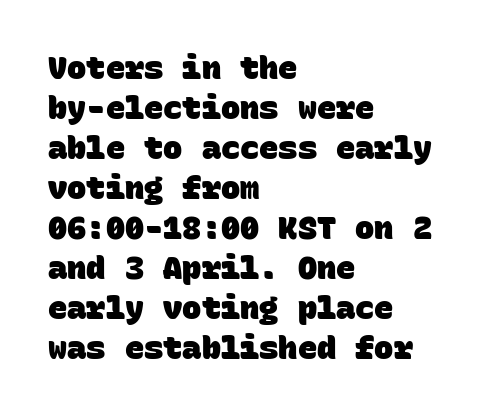
The image shows 32 px heavy sans-serif type, monospaced; set left-aligned, normal line spacing (1.25x), normal letter spacing, not underlined; low stroke contrast and a large x-height.
